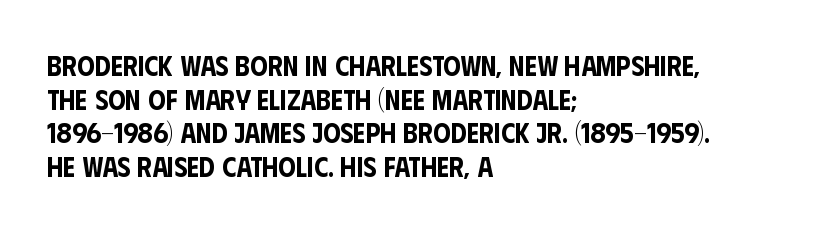
Posture: vertical. Default kerning and tracking; the words read as compact shapes. These lines stack with their left ends in a neat column. The letters advance in unequal steps, a hallmark of proportional type. Nobody drew a line under any word here.
